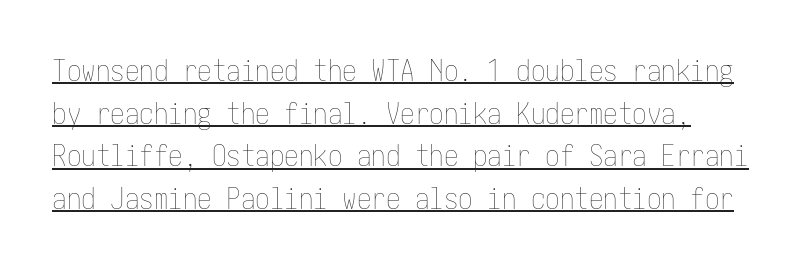
Q: Is the text bold? A: No.
Q: Is the text italic (slanted)? A: No, it is upright.
Q: Is the text underlined? A: Yes.
Q: Is the spacing between letters normal or unusually wide? A: Normal.
Q: Is the spacing between lines tight, normal or loose? A: Normal.
Q: Width (condensed, normal, or wide)? A: Condensed.
Q: Stroke contrast? A: Low.
Q: x-height? A: Medium.
